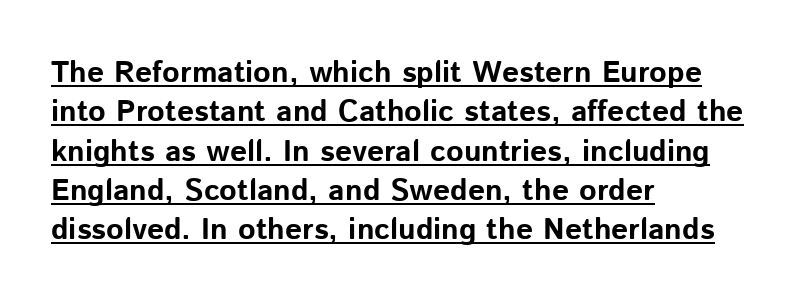
{"serif": "no", "italic": "no", "bold": "yes", "weight": "bold", "width": "normal", "stroke_contrast": "low", "x_height": "medium", "monospaced": "no", "underline": "yes", "align": "left", "line_spacing": "normal", "line_spacing_ratio": 1.31, "letter_spacing": "normal", "letter_spacing_em": 0.0, "glyph_px": 30}
